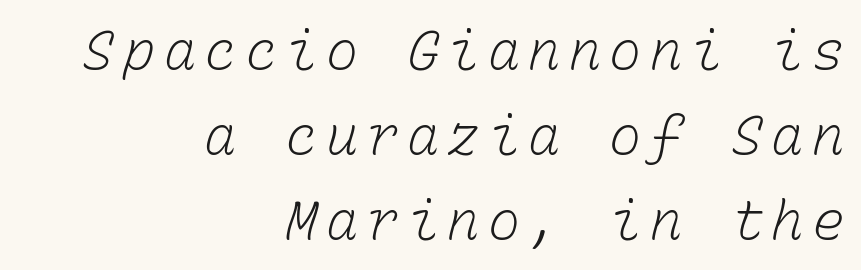
Q: Is the text bold? A: No.
Q: Is the text underlined? A: No.
Q: How is the paragraph aligned? A: Right-aligned.
Q: Is the spacing between lines tight, normal or loose? A: Normal.
Q: Width (condensed, normal, or wide)? A: Normal.
Q: Stroke contrast? A: Low.
Q: x-height? A: Medium.
Q: Monospaced? A: Yes.
